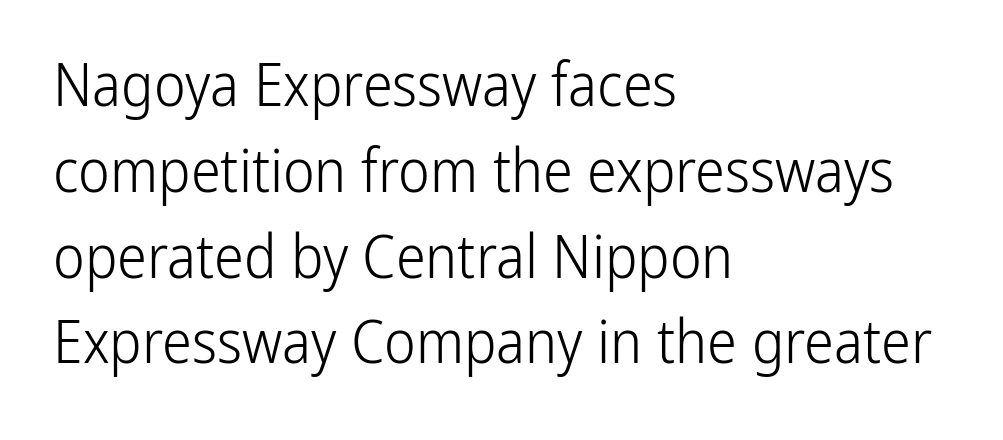
In terms of leading, this rendering sits right in the middle. Caption: multi-line text, flush left, ragged right. This sample has the flowing, uneven cadence of proportional lettering. Regarding serifs, this sample does without them. The strokes carry an ordinary text weight at most.
